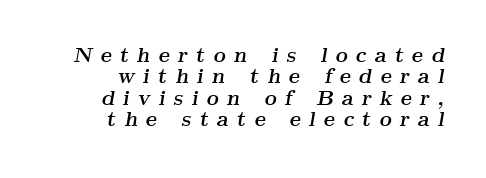
{"italic": "yes", "lean": "right", "slant_degrees": 9, "bold": "yes", "underline": "no", "align": "right", "line_spacing": "tight", "line_spacing_ratio": 1.02, "letter_spacing": "wide", "letter_spacing_em": 0.39, "glyph_px": 21}
